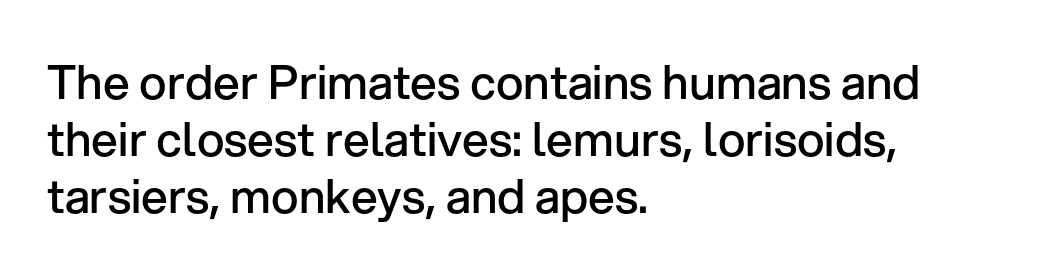
{"serif": "no", "italic": "no", "bold": "semi", "weight": "semibold", "width": "normal", "stroke_contrast": "low", "x_height": "medium", "monospaced": "no", "underline": "no", "align": "left", "line_spacing_ratio": 1.21, "letter_spacing": "normal", "letter_spacing_em": 0.0, "glyph_px": 47}
